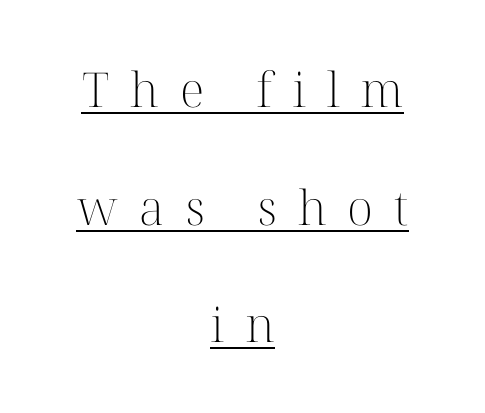
There is plenty of visible air inserted between adjacent glyphs. Do the letters lean? They stand straight. Leading: increased. Yep, those are serifs on the letters. Unbolded letterforms with no extra heft. The whitespace from short lines is split evenly between both sides.
